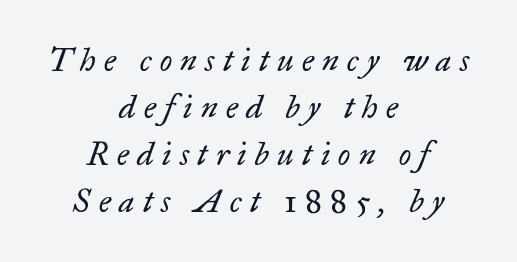
{"serif": "yes", "italic": "yes", "lean": "right", "slant_degrees": 17, "bold": "no", "weight": "regular", "width": "normal", "stroke_contrast": "low", "x_height": "small", "monospaced": "no", "underline": "no", "align": "center", "line_spacing": "normal", "line_spacing_ratio": 1.47, "letter_spacing": "wide", "letter_spacing_em": 0.26, "glyph_px": 32}
